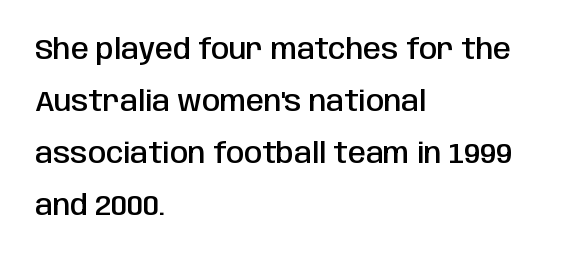
The image shows 29 px semibold, condensed sans-serif type, upright; set left-aligned, line spacing 1.79x, normal letter spacing, not underlined; low stroke contrast and a large x-height.
